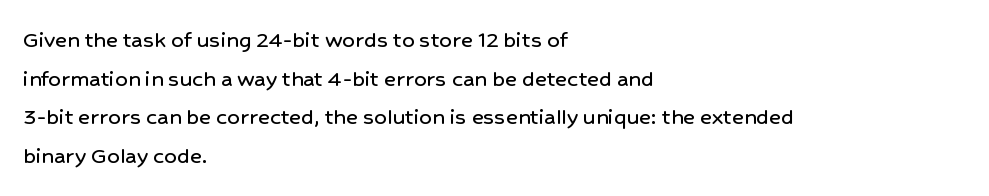
Q: Is the text italic (slanted)? A: No, it is upright.
Q: Is the text underlined? A: No.
Q: How is the paragraph aligned? A: Left-aligned.
Q: Is the spacing between letters normal or unusually wide? A: Normal.
Q: Is the spacing between lines tight, normal or loose? A: Normal.
